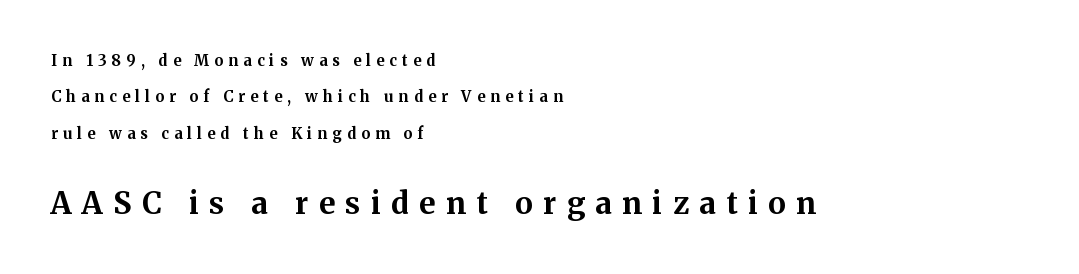
The image shows 30 px bold serif type, upright; set left-aligned, loose line spacing (2.42x), unusually wide letter spacing (+0.35 em), not underlined; the second (bottom) block is 2.0x larger; medium stroke contrast and a medium x-height.
